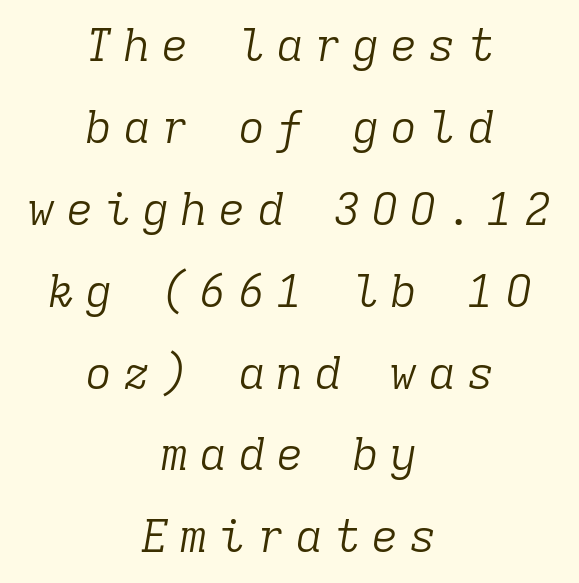
The image shows 46 px light serif type, italic (leaning right), monospaced; set centered, line spacing 1.78x, unusually wide letter spacing (+0.23 em), not underlined; low stroke contrast and a medium x-height.
